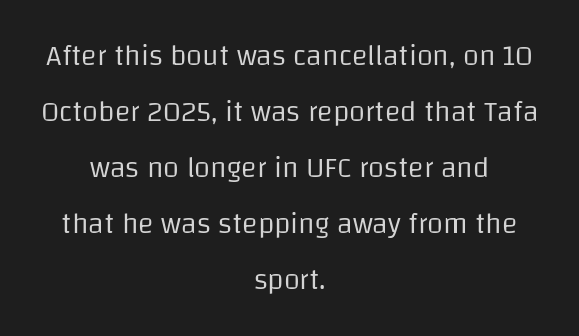
The image shows 29 px regular-weight sans-serif type, upright; set centered, loose line spacing (1.93x), normal letter spacing, not underlined; low stroke contrast and a large x-height.
